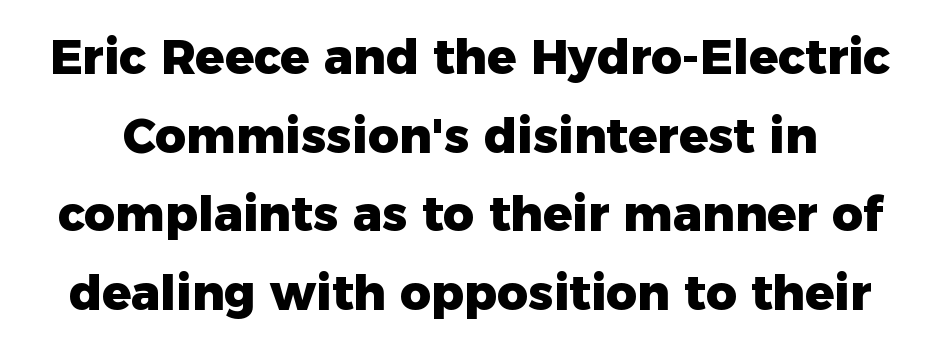
Q: Is the text bold? A: Yes.
Q: Is the text italic (slanted)? A: No, it is upright.
Q: Is the typeface a serif or a sans-serif typeface? A: Sans-serif.
Q: Is the text underlined? A: No.
Q: Is the spacing between letters normal or unusually wide? A: Normal.
Q: Is the spacing between lines tight, normal or loose? A: Normal.
Q: Width (condensed, normal, or wide)? A: Normal.
Q: Stroke contrast? A: Low.
Q: x-height? A: Medium.
Q: Monospaced? A: No.
